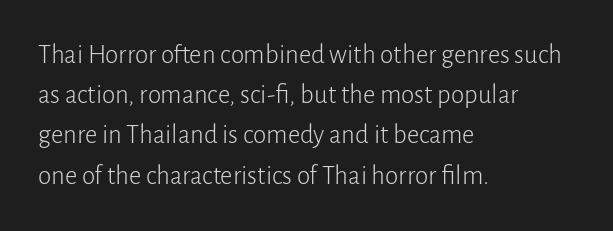
{"italic": "no", "bold": "no", "underline": "no", "align": "left", "line_spacing": "normal", "line_spacing_ratio": 1.49, "letter_spacing": "normal", "letter_spacing_em": 0.0, "glyph_px": 27}
